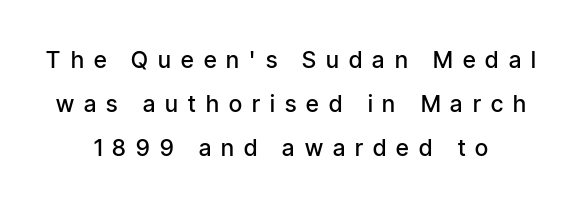
The image shows 23 px text type, upright; set centered, loose line spacing (1.91x), unusually wide letter spacing (+0.44 em), not underlined.
